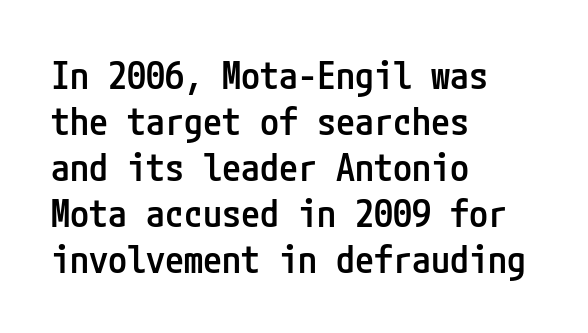
The image shows 38 px semibold, condensed sans-serif type, upright; set left-aligned, line spacing 1.21x, normal letter spacing, not underlined; low stroke contrast and a medium x-height.
